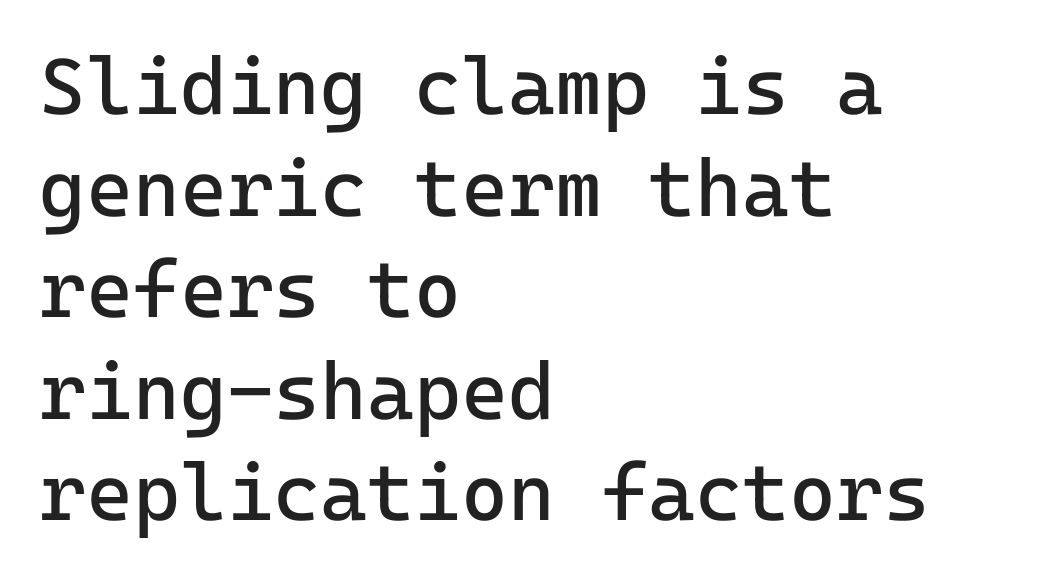
The image shows 80 px regular-weight sans-serif type, upright, monospaced; set left-aligned, normal line spacing (1.27x), normal letter spacing, not underlined; low stroke contrast and a medium x-height.
